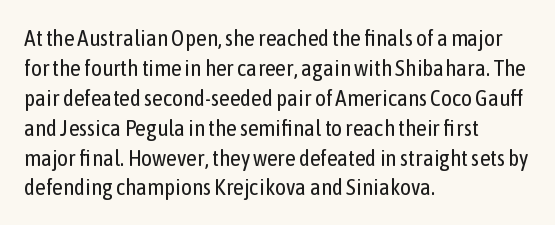
The image shows 23 px text type, upright; set left-aligned, normal line spacing (1.3x), normal letter spacing, not underlined.
